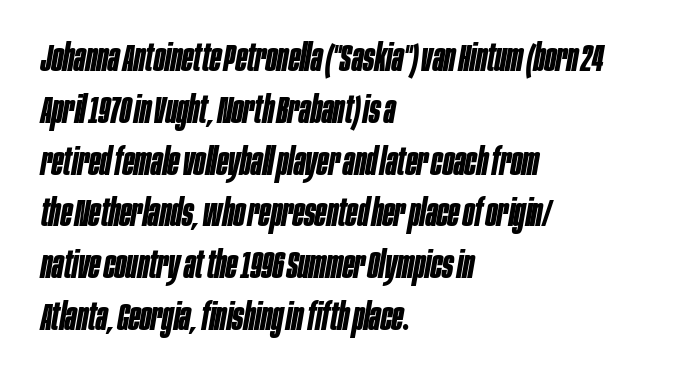
The image shows 37 px bold, condensed type, italic (leaning right); set left-aligned, normal line spacing (1.4x), normal letter spacing, not underlined; low stroke contrast and a large x-height.
